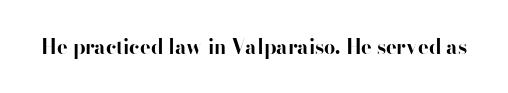
The rendering keeps characters at their native spacing. Underlining? Definitely not there. Nope, not italic — everything's standing straight. Set as a true bold cut, around the 700 mark.
